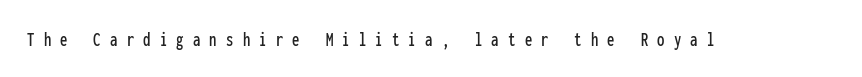
Q: Is the text italic (slanted)? A: No, it is upright.
Q: Is the text underlined? A: No.
Q: Is the spacing between letters normal or unusually wide? A: Unusually wide.
